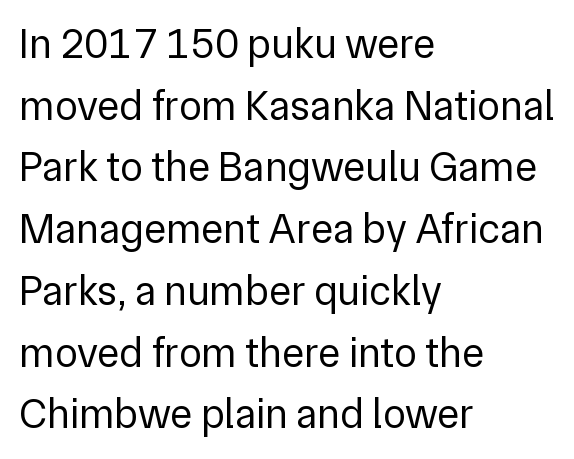
Q: Is the text bold? A: No.
Q: Is the text italic (slanted)? A: No, it is upright.
Q: Is the typeface a serif or a sans-serif typeface? A: Sans-serif.
Q: Is the text underlined? A: No.
Q: How is the paragraph aligned? A: Left-aligned.
Q: Is the spacing between letters normal or unusually wide? A: Normal.
Q: Is the spacing between lines tight, normal or loose? A: Normal.
Q: Width (condensed, normal, or wide)? A: Normal.
Q: Stroke contrast? A: Low.
Q: x-height? A: Medium.
Q: Monospaced? A: No.
